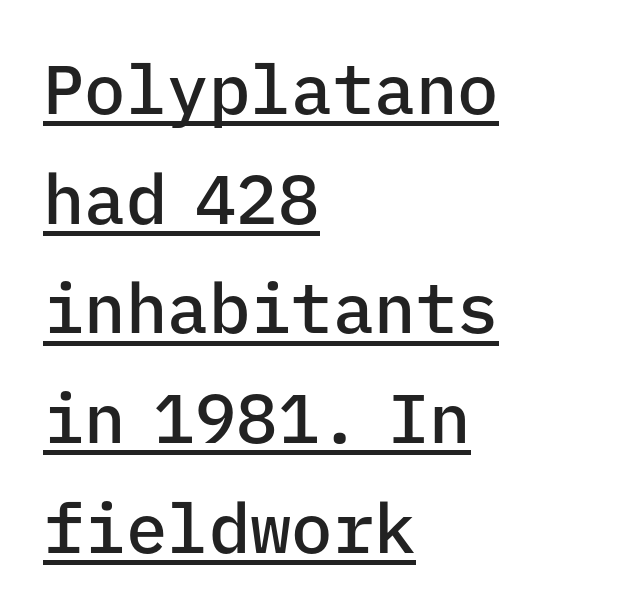
The image shows 69 px semibold sans-serif type, upright, monospaced; set left-aligned, normal line spacing (1.59x), normal letter spacing, underlined; low stroke contrast and a medium x-height.
